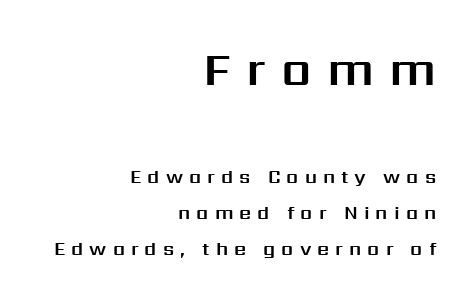
The image shows 48 px sans-serif type, upright; set right-aligned, line spacing 1.89x, unusually wide letter spacing (+0.32 em), not underlined; the first (top) block is 2.53x larger; medium stroke contrast and a medium x-height.
